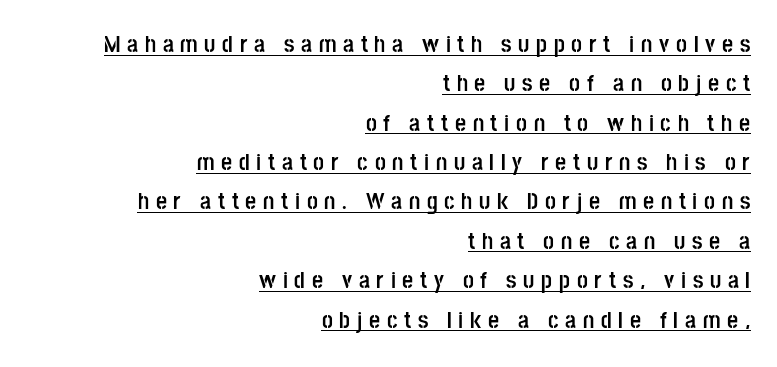
The image shows 24 px bold type, upright; set right-aligned, normal line spacing (1.64x), unusually wide letter spacing (+0.28 em), underlined.
